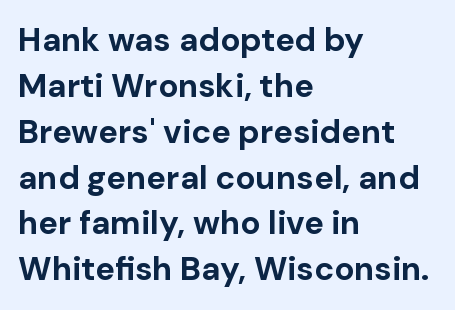
{"serif": "no", "italic": "no", "bold": "yes", "weight": "bold", "width": "normal", "stroke_contrast": "low", "x_height": "medium", "monospaced": "no", "underline": "no", "align": "left", "line_spacing": "normal", "line_spacing_ratio": 1.39, "letter_spacing": "normal", "letter_spacing_em": 0.0, "glyph_px": 33}
